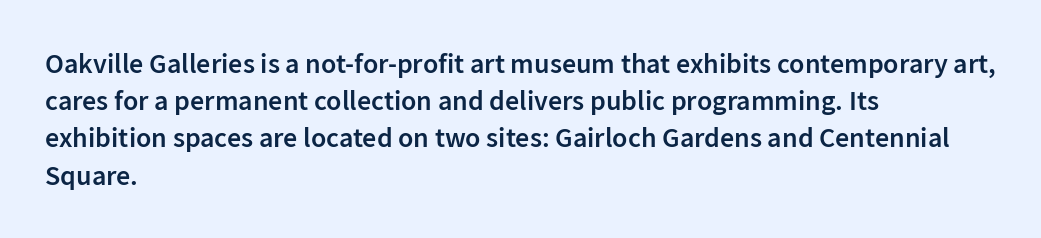
Q: Is the text bold? A: Semi-bold.
Q: Is the text italic (slanted)? A: No, it is upright.
Q: Is the typeface a serif or a sans-serif typeface? A: Sans-serif.
Q: Is the text underlined? A: No.
Q: How is the paragraph aligned? A: Left-aligned.
Q: Is the spacing between letters normal or unusually wide? A: Normal.
Q: Is the spacing between lines tight, normal or loose? A: Normal.
Q: Width (condensed, normal, or wide)? A: Normal.
Q: Stroke contrast? A: Low.
Q: x-height? A: Medium.
Q: Monospaced? A: No.
